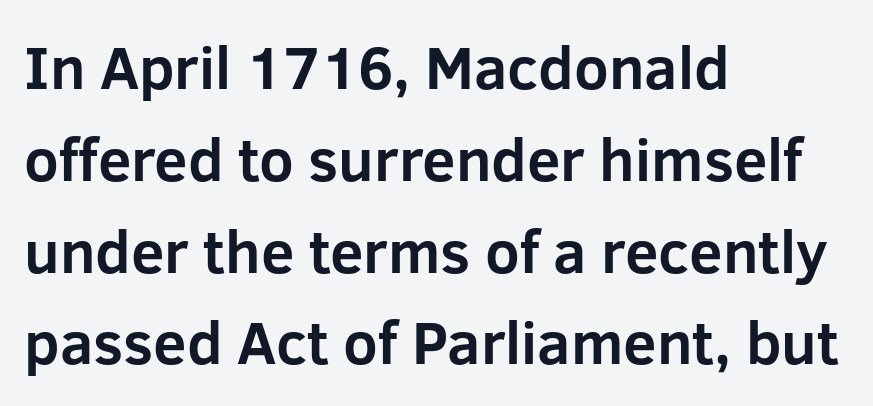
Nobody drew a line under any word here. Heft: maximum for text — a bold. Characters remain perfectly vertical along every line. Rows of type keep a routine distance in the vertical direction. The typeface chosen for these lines omits serifs.
